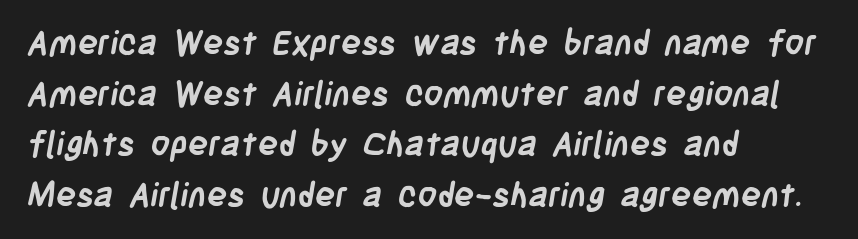
Here the designer chose a conventional face with non-uniform glyph widths. I'd call this a sans setting — the letters go barefoot. These words are printed bold, with thick strokes throughout. The lines in this sample share a left origin and differ only in where they stop.
